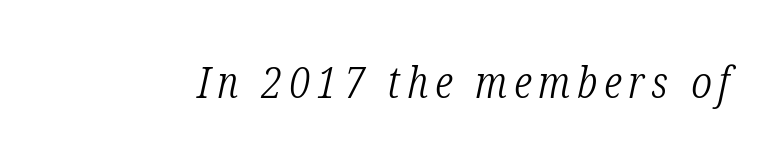
{"serif": "yes", "italic": "yes", "lean": "right", "slant_degrees": 12, "bold": "no", "weight": "light", "width": "condensed", "stroke_contrast": "low", "x_height": "medium", "monospaced": "no", "underline": "no", "glyph_px": 44}
